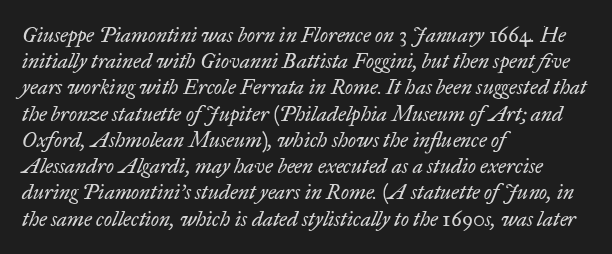
{"italic": "yes", "lean": "right", "slant_degrees": 17, "bold": "no", "underline": "no", "align": "left", "line_spacing": "normal", "line_spacing_ratio": 1.25, "letter_spacing": "normal", "letter_spacing_em": 0.0, "glyph_px": 21}
